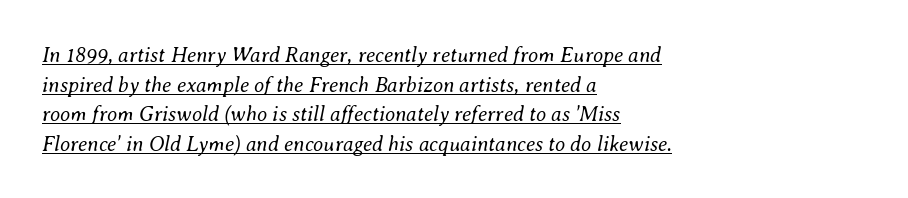
{"italic": "yes", "lean": "right", "slant_degrees": 8, "bold": "no", "underline": "yes", "align": "left", "line_spacing": "normal", "line_spacing_ratio": 1.41, "letter_spacing": "normal", "letter_spacing_em": 0.0, "glyph_px": 21}
